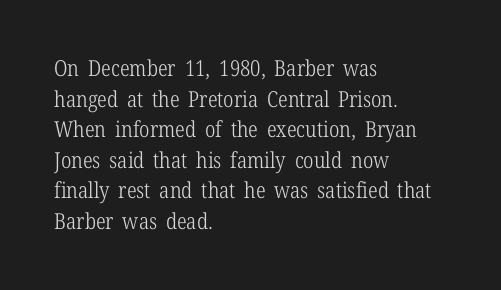
Q: Is the text bold? A: No.
Q: Is the text italic (slanted)? A: No, it is upright.
Q: Is the text underlined? A: No.
Q: How is the paragraph aligned? A: Left-aligned.
Q: Is the spacing between letters normal or unusually wide? A: Normal.
Q: Is the spacing between lines tight, normal or loose? A: Normal.
